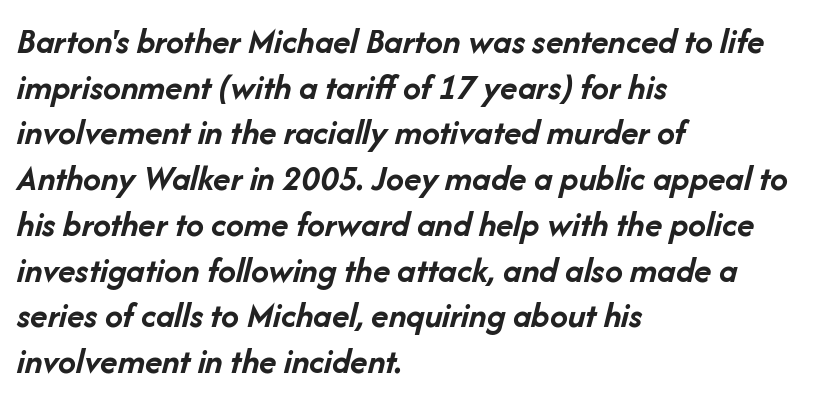
The image shows 36 px semibold type, italic (leaning right); set left-aligned, normal line spacing (1.27x), normal letter spacing, not underlined; low stroke contrast and a medium x-height.
